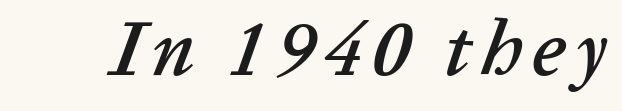
Q: Is the text italic (slanted)? A: Yes, it leans right by about 20 degrees.
Q: Is the text underlined? A: No.
Q: Width (condensed, normal, or wide)? A: Normal.
Q: Stroke contrast? A: Low.
Q: x-height? A: Medium.
Q: Monospaced? A: No.
